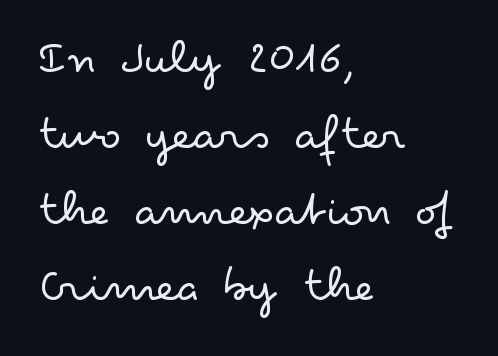
Q: Is the text bold? A: No.
Q: Is the text italic (slanted)? A: No, it is upright.
Q: Is the typeface a serif or a sans-serif typeface? A: Sans-serif.
Q: Is the text underlined? A: No.
Q: How is the paragraph aligned? A: Left-aligned.
Q: Is the spacing between letters normal or unusually wide? A: Normal.
Q: Is the spacing between lines tight, normal or loose? A: Normal.
Q: Width (condensed, normal, or wide)? A: Wide.
Q: Stroke contrast? A: Low.
Q: x-height? A: Small.
Q: Monospaced? A: No.
